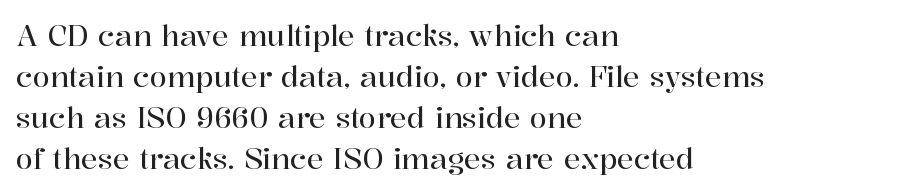
Look at the tracking — it's just the regular setting, nothing added. What kind of face is this? One with serifs. In terms of posture, this sample is upright. The paragraph shown leans on its left margin.
